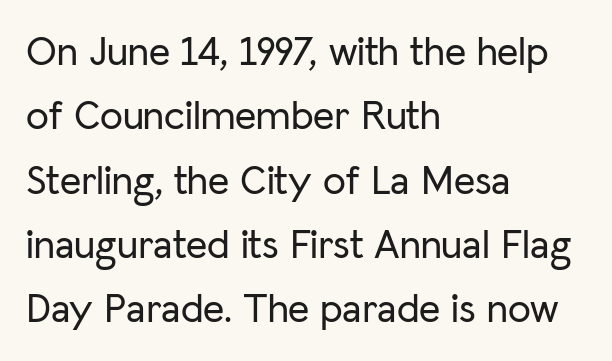
The ragged edge is on the right, which tells us the setting is flush left. Posture: upright roman. Note the varied advance widths — an 'i' is clearly narrower than an 'm'. Nothing sits at the stroke ends, so this counts as sans-serif. Nobody touched the tracking dial on this one.
